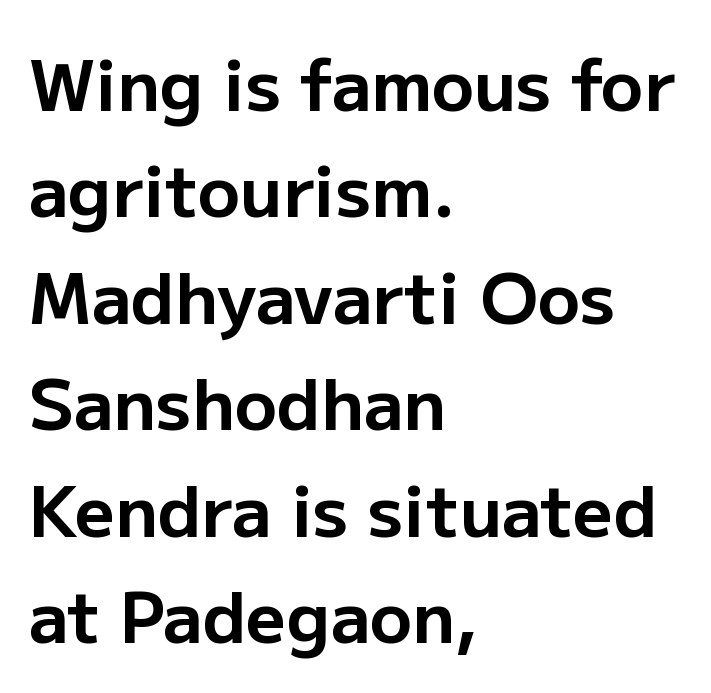
{"serif": "no", "italic": "no", "bold": "yes", "weight": "bold", "width": "normal", "stroke_contrast": "low", "x_height": "medium", "monospaced": "no", "underline": "no", "align": "left", "line_spacing": "normal", "line_spacing_ratio": 1.52, "letter_spacing": "normal", "letter_spacing_em": 0.0, "glyph_px": 70}
